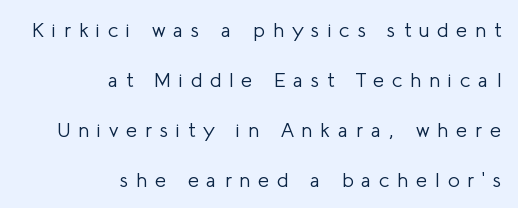
Each word looks stretched out because of the extra space between its letters. Horizontally, the lines are justified to the trailing edge only. The baseline area is clear. No extra ink here — the face is not bold.
